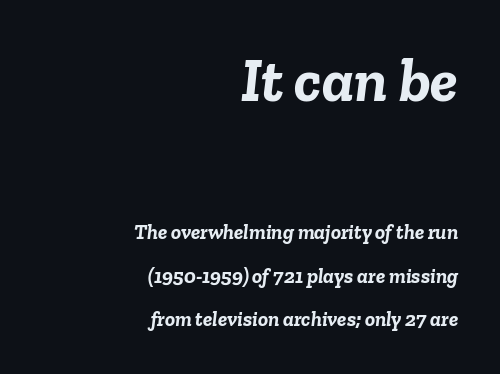
Q: Is the text bold? A: Yes.
Q: Is the text italic (slanted)? A: Yes, it leans right by about 6 degrees.
Q: Is the text underlined? A: No.
Q: How is the paragraph aligned? A: Right-aligned.
Q: Is the spacing between letters normal or unusually wide? A: Normal.
Q: Is the spacing between lines tight, normal or loose? A: Loose.
Q: Which block of text is set in a larger size, the first (top) or the second (bottom)? A: The first (top) one.
Q: Width (condensed, normal, or wide)? A: Normal.
Q: Stroke contrast? A: Low.
Q: x-height? A: Medium.
Q: Monospaced? A: No.
